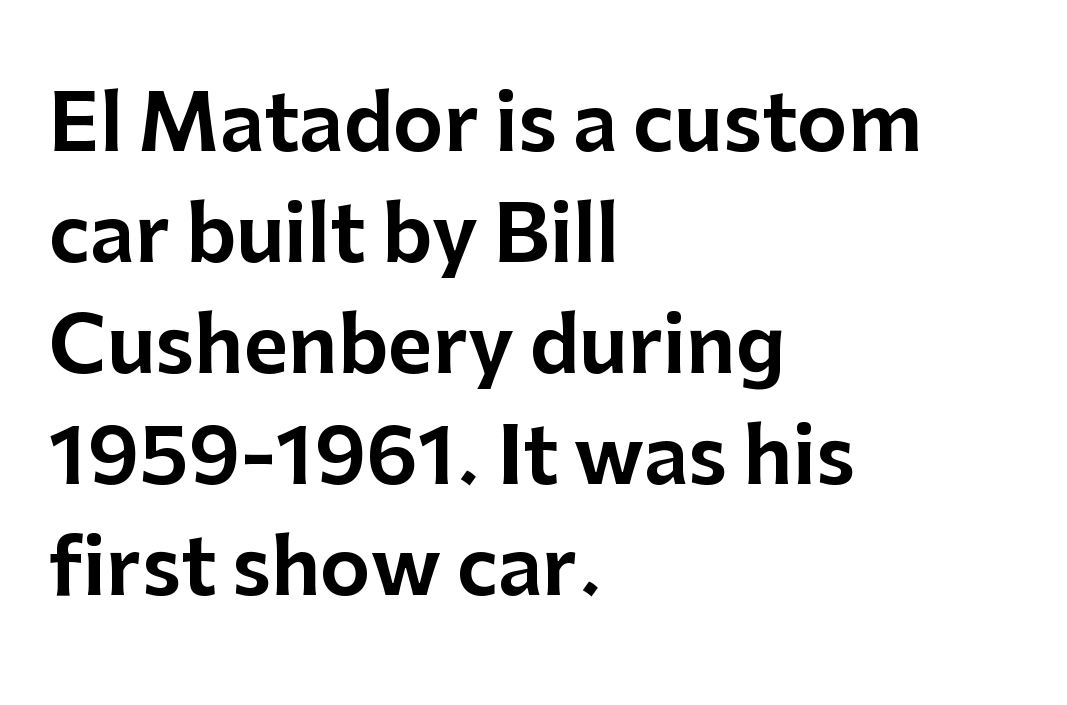
Line starts are locked; line ends wander. Character widths vary here, with narrow letters taking less room than wide ones. Quick note: interline space is typical. In terms of posture, this sample is upright. The space beneath each line is pristine and unruled.
